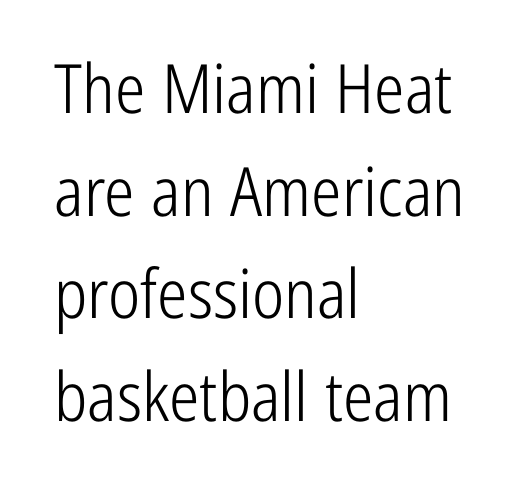
Check under the words: just untouched page. Unlike italic type, these characters show no tilt at all. Caption: multi-line text, flush left, ragged right. Each letter keeps its own natural width here, so spacing adapts to shape. Stroke terminals: plain, sans-serif.
